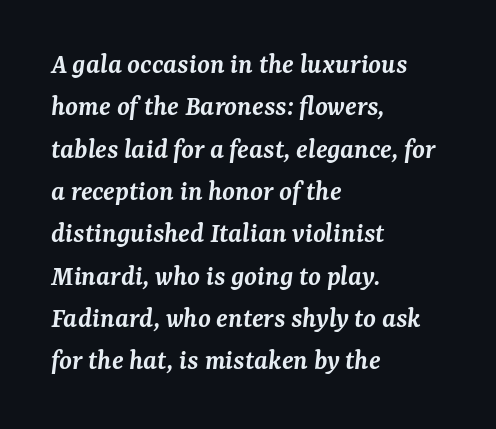
{"serif": "yes", "italic": "yes", "lean": "right", "slant_degrees": 7, "bold": "semi", "weight": "semibold", "width": "normal", "stroke_contrast": "medium", "x_height": "medium", "monospaced": "no", "underline": "no", "align": "left", "line_spacing": "normal", "line_spacing_ratio": 1.46, "letter_spacing": "normal", "letter_spacing_em": 0.0, "glyph_px": 29}
